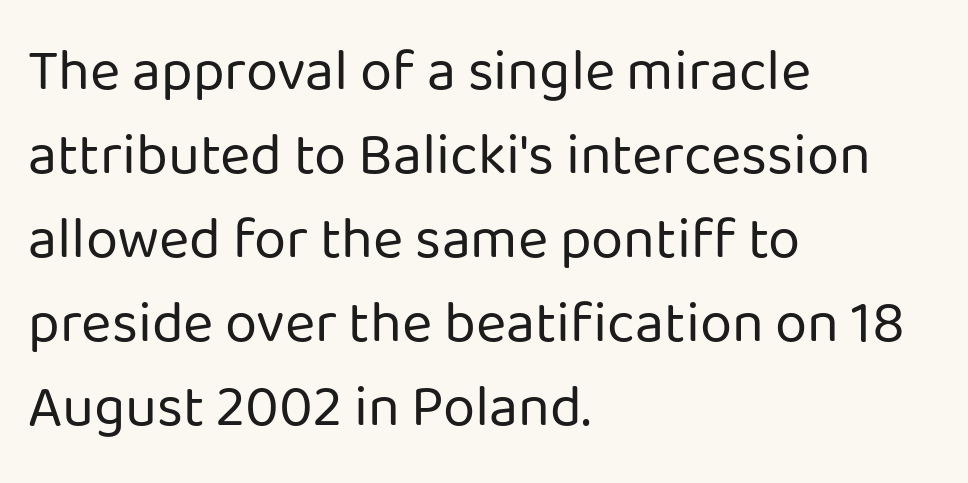
{"serif": "no", "italic": "no", "bold": "no", "weight": "regular", "width": "normal", "stroke_contrast": "low", "x_height": "medium", "monospaced": "no", "underline": "no", "align": "left", "line_spacing": "normal", "line_spacing_ratio": 1.45, "letter_spacing": "normal", "letter_spacing_em": 0.0, "glyph_px": 58}
